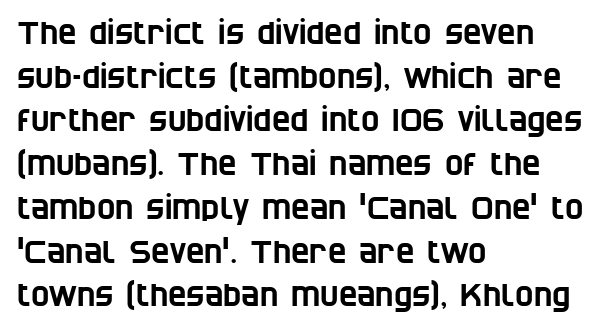
The image shows 31 px condensed sans-serif type; set left-aligned, normal line spacing (1.41x), normal letter spacing, not underlined; low stroke contrast and a large x-height.
